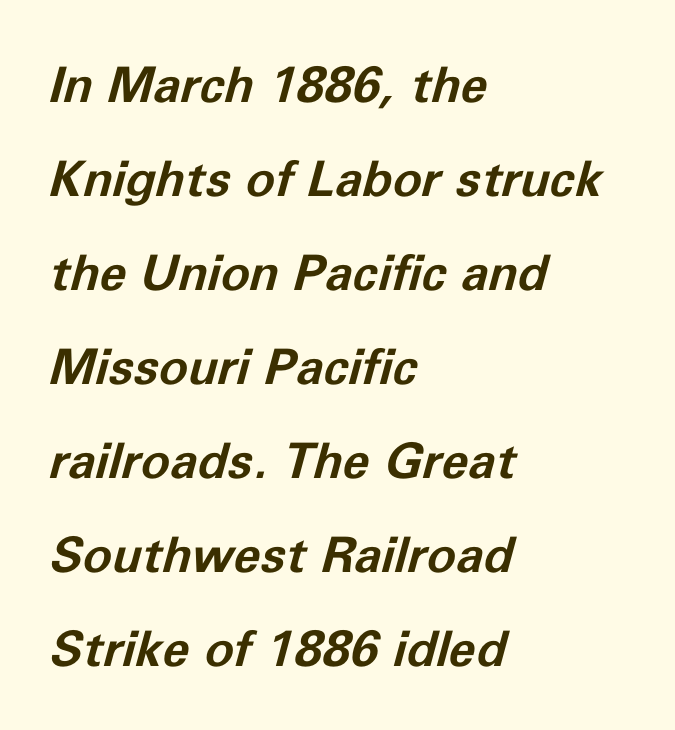
{"italic": "yes", "lean": "right", "slant_degrees": 11, "bold": "yes", "weight": "bold", "width": "normal", "stroke_contrast": "low", "x_height": "medium", "monospaced": "no", "underline": "no", "align": "left", "line_spacing": "loose", "line_spacing_ratio": 1.92, "letter_spacing": "normal", "letter_spacing_em": 0.0, "glyph_px": 49}
